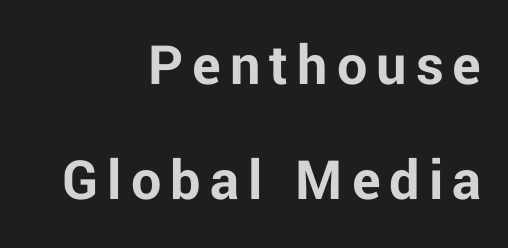
The image shows 60 px bold sans-serif type, upright; set right-aligned, loose line spacing (1.91x), not underlined; low stroke contrast and a medium x-height.
